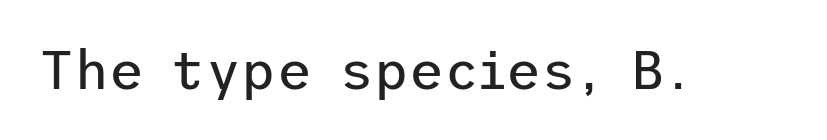
Q: Is the text bold? A: No.
Q: Is the text italic (slanted)? A: No, it is upright.
Q: Is the typeface a serif or a sans-serif typeface? A: Sans-serif.
Q: Is the text underlined? A: No.
Q: Is the spacing between letters normal or unusually wide? A: Normal.
Q: Width (condensed, normal, or wide)? A: Normal.
Q: Stroke contrast? A: Low.
Q: x-height? A: Medium.
